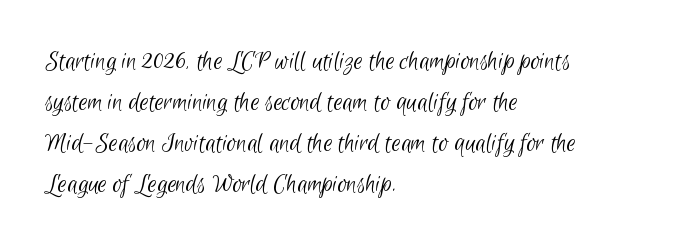
The image shows 28 px light, condensed sans-serif type; set left-aligned, normal line spacing (1.47x), normal letter spacing, not underlined; low stroke contrast and a small x-height.
